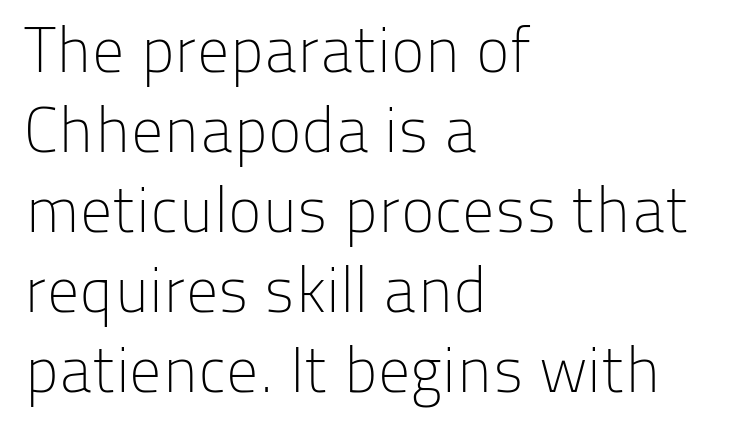
{"serif": "no", "italic": "no", "bold": "no", "weight": "light", "width": "normal", "stroke_contrast": "low", "x_height": "medium", "monospaced": "no", "underline": "no", "align": "left", "line_spacing": "normal", "line_spacing_ratio": 1.25, "letter_spacing": "normal", "letter_spacing_em": 0.0, "glyph_px": 64}
